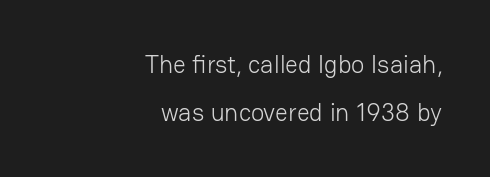
Q: Is the text bold? A: No.
Q: Is the text italic (slanted)? A: No, it is upright.
Q: Is the text underlined? A: No.
Q: How is the paragraph aligned? A: Right-aligned.
Q: Is the spacing between letters normal or unusually wide? A: Normal.
Q: Is the spacing between lines tight, normal or loose? A: Loose.
